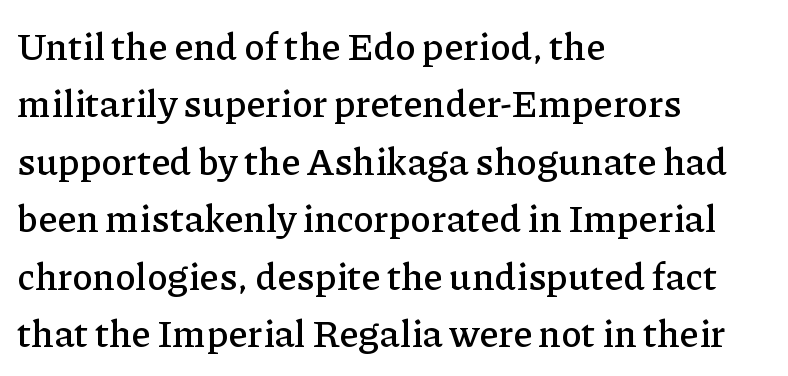
Old-style or modern, the face here clearly has serifs. Visually the block forms a straight wall on the left and a jagged coastline on the right. Upright lettering throughout. Varying glyph widths throughout — classic text-font behaviour. Glyph-to-glyph distance matches everyday printed text.
